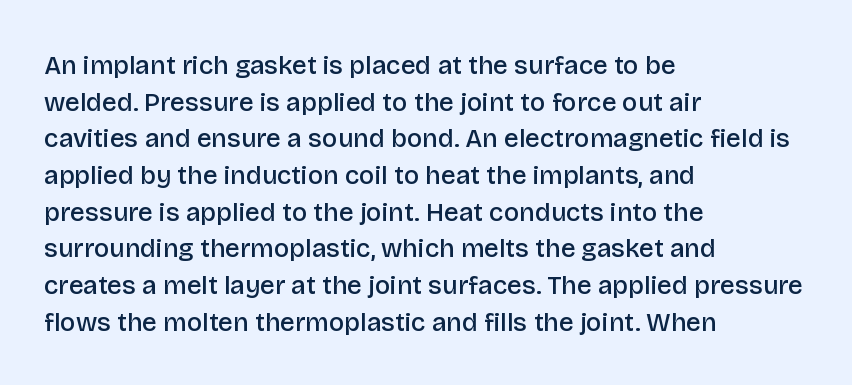
Q: Is the text bold? A: Semi-bold.
Q: Is the text italic (slanted)? A: No, it is upright.
Q: Is the text underlined? A: No.
Q: How is the paragraph aligned? A: Left-aligned.
Q: Is the spacing between letters normal or unusually wide? A: Normal.
Q: Is the spacing between lines tight, normal or loose? A: Normal.
